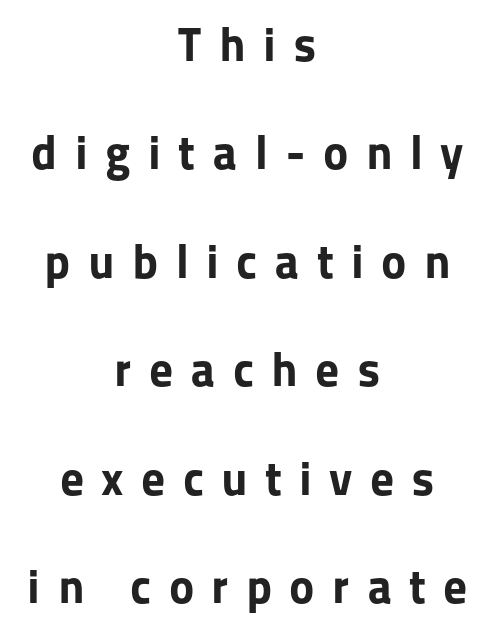
The image shows 48 px bold sans-serif type, upright; set centered, loose line spacing (2.26x), unusually wide letter spacing (+0.36 em), not underlined; low stroke contrast and a medium x-height.
